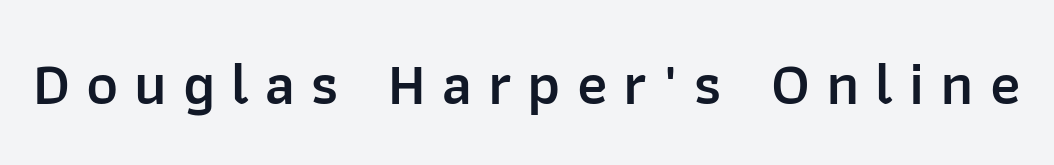
{"serif": "no", "italic": "no", "bold": "semi", "weight": "semibold", "width": "normal", "stroke_contrast": "low", "x_height": "medium", "monospaced": "no", "underline": "no", "letter_spacing": "wide", "letter_spacing_em": 0.26, "glyph_px": 61}
